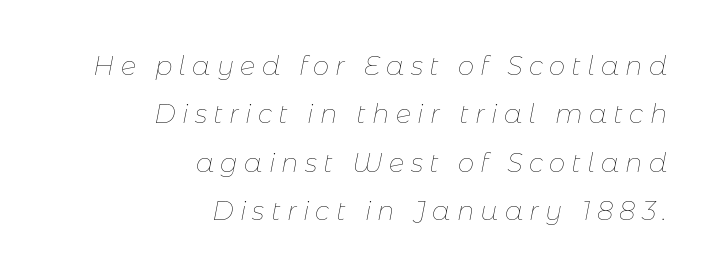
Underlining? Definitely not there. A typesetter would call this heavily tracked-out type. Is the stroke heavy? The answer is a plain regular-or-lighter. The compositor pushed each line to the right boundary.
